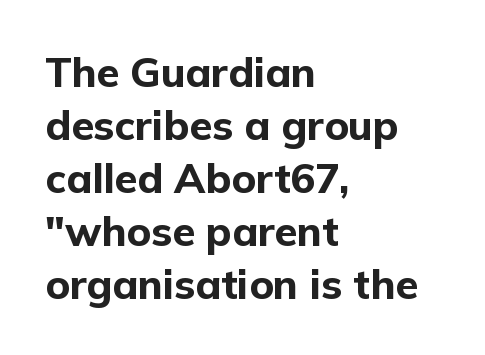
The image shows 41 px bold sans-serif type, upright; set left-aligned, normal line spacing (1.29x), normal letter spacing, not underlined; low stroke contrast and a medium x-height.
